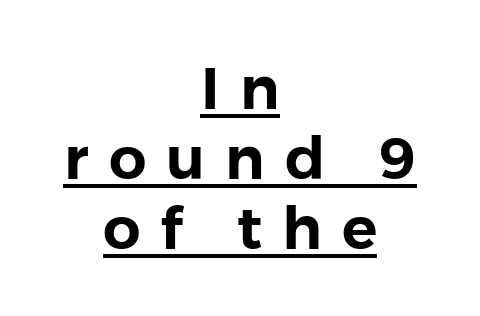
Q: Is the text italic (slanted)? A: No, it is upright.
Q: Is the typeface a serif or a sans-serif typeface? A: Sans-serif.
Q: Is the text underlined? A: Yes.
Q: How is the paragraph aligned? A: Centered.
Q: Is the spacing between letters normal or unusually wide? A: Unusually wide.
Q: Width (condensed, normal, or wide)? A: Normal.
Q: x-height? A: Medium.
Q: Monospaced? A: No.
